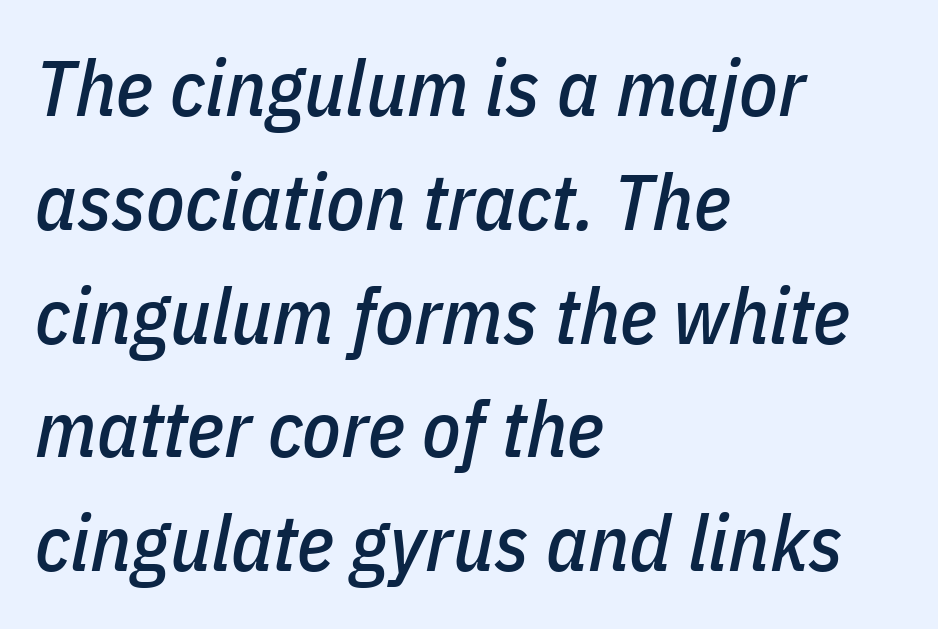
The whole block is typeset with a tilt. Every row of glyphs begins at an identical x-position on the left. Think of a printed novel: that variable character pitch is what you see here. The rendering uses a moderate line-height, typical for paragraphs. Caption: standard tracking, unaltered.
